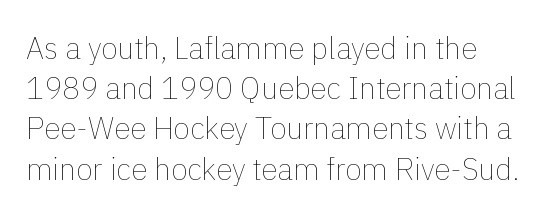
You could call the tracking neutral — neither tight nor loose. The axis of the letterforms is exactly vertical. These lines are rendered in a variable-pitch font. A bare baseline throughout the passage. Honestly, the row spacing looks completely unremarkable. No heavy texture on the line: the type isn't bold.
